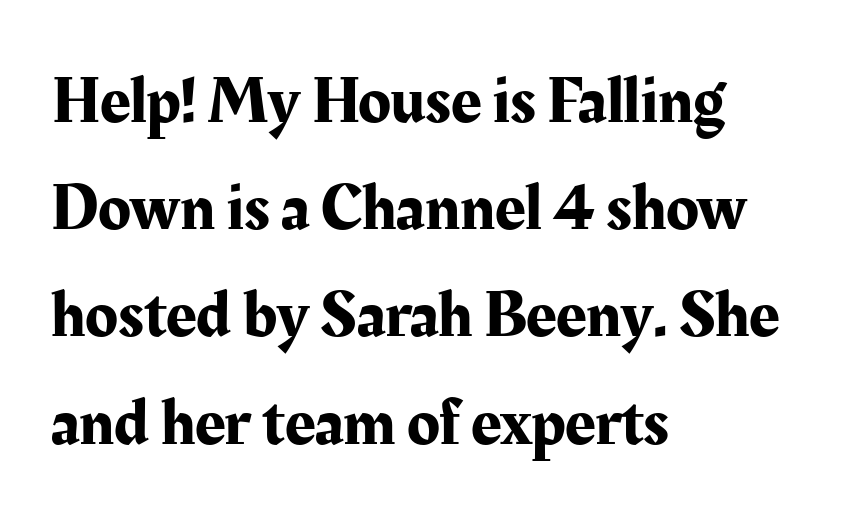
{"serif": "yes", "italic": "no", "width": "normal", "stroke_contrast": "medium", "x_height": "medium", "monospaced": "no", "underline": "no", "align": "left", "line_spacing": "normal", "line_spacing_ratio": 1.6, "letter_spacing": "normal", "letter_spacing_em": 0.0, "glyph_px": 67}
